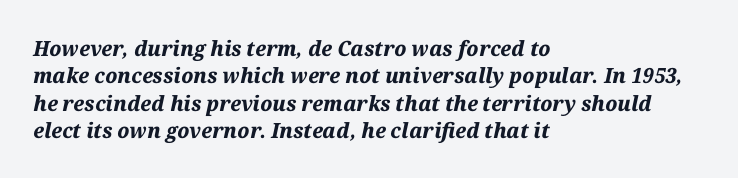
Chunky letters — that's bold for sure. A bare baseline throughout the passage. Every character sits at an angle, as italics do. The rag falls on the right side of this text block. Default kerning and tracking; the words read as compact shapes.
